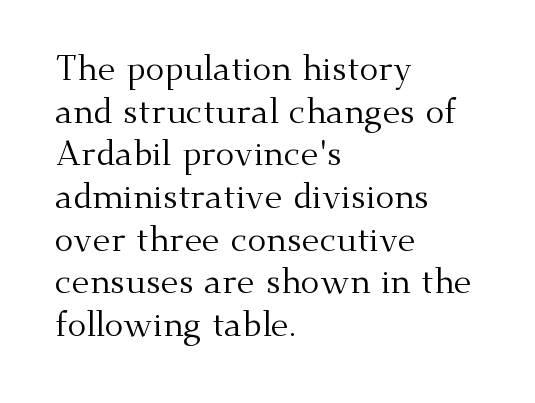
Think standard paragraph weight, or any step lighter than that. The rendering keeps characters at their native spacing. Do the characters align in a grid? No, the font is proportional. Rendered with straight, roman letterforms. The text block is weighted toward the left margin, trailing off unevenly rightward.
